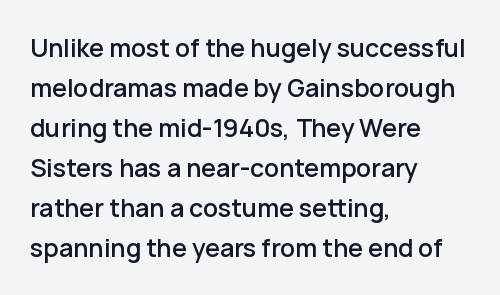
The lines are quadded left. Italic? Not at all — the glyphs are vertical. Interline gaps are of average width in this sample. Each row of text sits above clean, open space. These lines keep a tight, regular rhythm from letter to letter.
